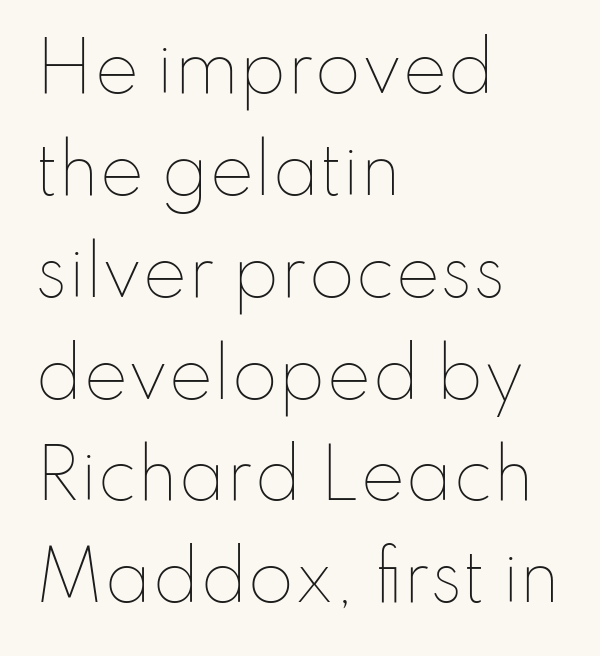
{"italic": "no", "bold": "no", "weight": "thin", "width": "normal", "stroke_contrast": "low", "x_height": "small", "monospaced": "no", "underline": "no", "align": "left", "line_spacing": "normal", "line_spacing_ratio": 1.52, "letter_spacing": "normal", "letter_spacing_em": 0.0, "glyph_px": 67}
